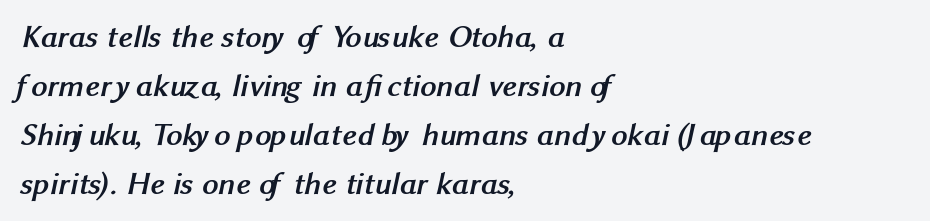
Q: Is the text bold? A: Yes.
Q: Is the typeface a serif or a sans-serif typeface? A: Sans-serif.
Q: Is the text underlined? A: No.
Q: How is the paragraph aligned? A: Left-aligned.
Q: Is the spacing between letters normal or unusually wide? A: Normal.
Q: Is the spacing between lines tight, normal or loose? A: Normal.
Q: Width (condensed, normal, or wide)? A: Normal.
Q: Stroke contrast? A: Medium.
Q: x-height? A: Medium.
Q: Monospaced? A: No.
